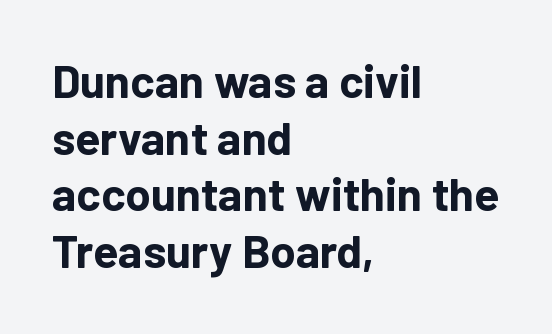
Are there feet on the stems? There aren't — it's a sans. Heft: maximum for text — a bold. The gap between lines stays unmarked. Every character sits straight up, as roman type does. Left-aligned paragraph, ragged on the right.
